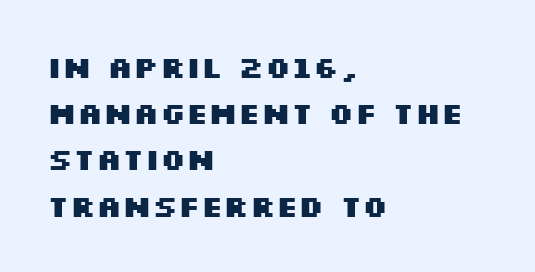
Letters rest on an invisible, unmarked baseline. The font family rendered here belongs to the sans-serif group. Strong, thick strokes mark this as bold type. The passage shown stacks its lines at a standard gap. Character widths vary here, with narrow letters taking less room than wide ones.
